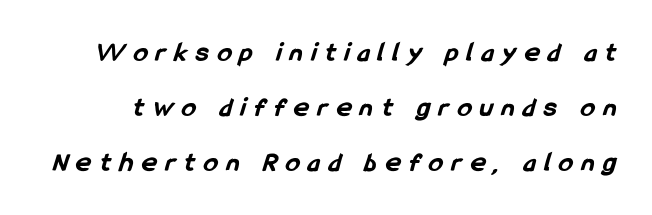
Q: Is the text bold? A: Yes.
Q: Is the typeface a serif or a sans-serif typeface? A: Sans-serif.
Q: Is the text underlined? A: No.
Q: Is the spacing between letters normal or unusually wide? A: Unusually wide.
Q: Is the spacing between lines tight, normal or loose? A: Loose.
Q: Width (condensed, normal, or wide)? A: Condensed.
Q: Stroke contrast? A: Low.
Q: x-height? A: Medium.
Q: Monospaced? A: No.
